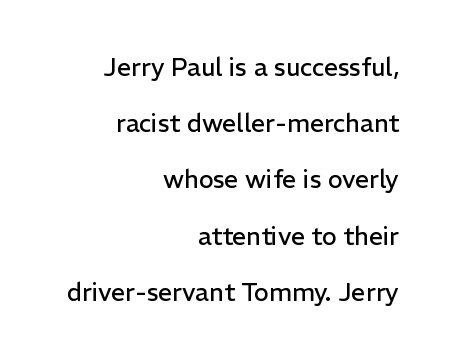
Horizontal alignment here is rightward, an uncommon choice for prose. Heft: none added — not bold. Does extra space separate the letters? No, they use regular spacing. Quick note: underline off. Baseline-to-baseline distance is far greater than the letter height.
